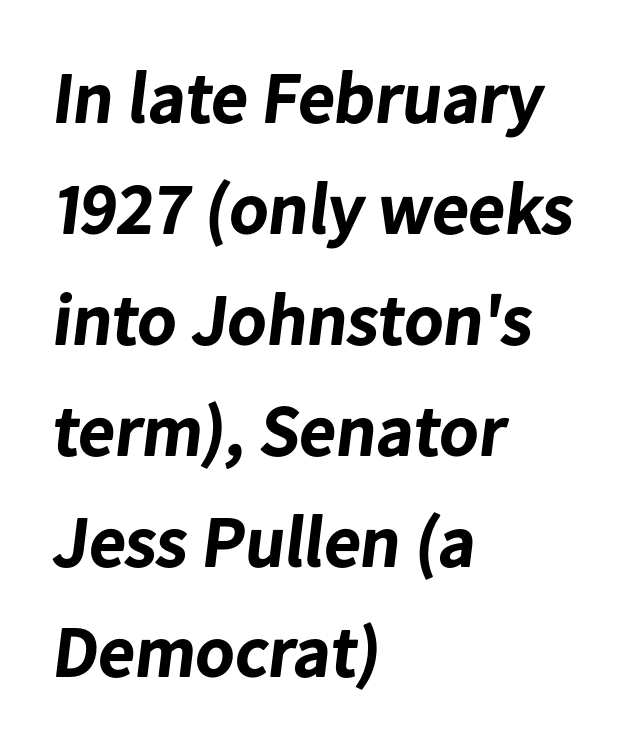
Q: Is the text bold? A: Yes.
Q: Is the typeface a serif or a sans-serif typeface? A: Sans-serif.
Q: Is the text underlined? A: No.
Q: How is the paragraph aligned? A: Left-aligned.
Q: Is the spacing between letters normal or unusually wide? A: Normal.
Q: Is the spacing between lines tight, normal or loose? A: Normal.
Q: Width (condensed, normal, or wide)? A: Normal.
Q: Stroke contrast? A: Low.
Q: x-height? A: Medium.
Q: Monospaced? A: No.
